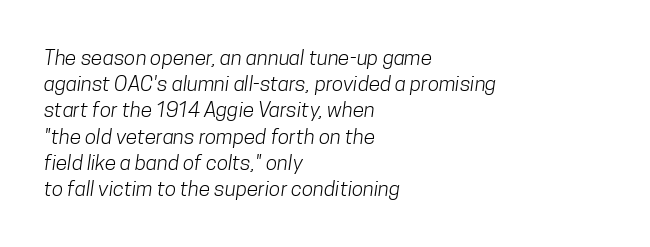
Weight: regular or lighter. One-word summary of the alignment: left. In terms of leading, this rendering sits right in the middle. The horizontal fit of the characters is conventional and even.
